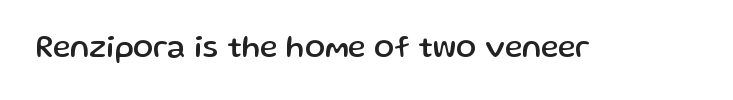
{"serif": "no", "italic": "no", "width": "normal", "stroke_contrast": "low", "x_height": "medium", "monospaced": "no", "underline": "no", "letter_spacing": "normal", "letter_spacing_em": 0.0, "glyph_px": 30}
